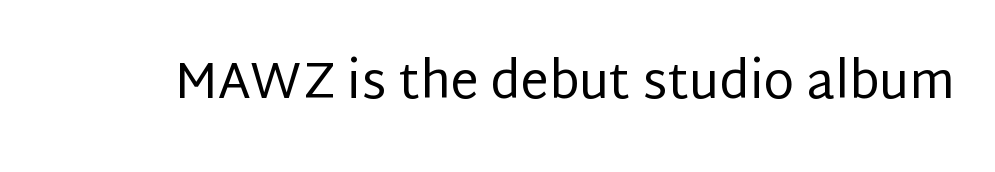
The image shows 50 px regular-weight sans-serif type, upright; set normal letter spacing, not underlined; low stroke contrast and a large x-height.
